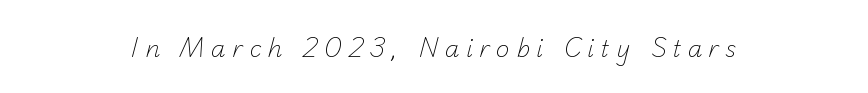
The baseline area is clear. Substantial extra tracking has been applied to these lines. Is the stroke heavy? The answer is a plain regular-or-lighter. The lines in this sample share a center point and differ in where they start and stop.
